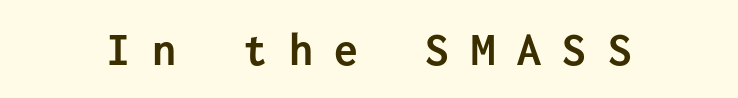
{"serif": "no", "italic": "no", "bold": "yes", "weight": "semibold", "width": "normal", "stroke_contrast": "low", "x_height": "medium", "monospaced": "yes", "underline": "no", "letter_spacing": "wide", "letter_spacing_em": 0.45, "glyph_px": 48}
